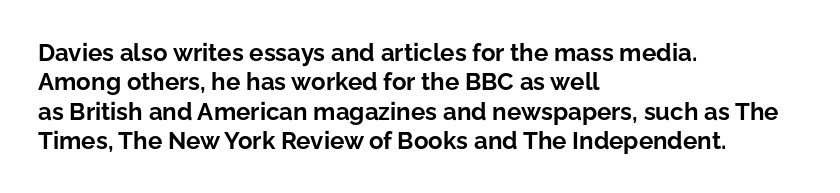
The image shows 24 px bold type, upright; set left-aligned, line spacing 1.22x, normal letter spacing, not underlined.
